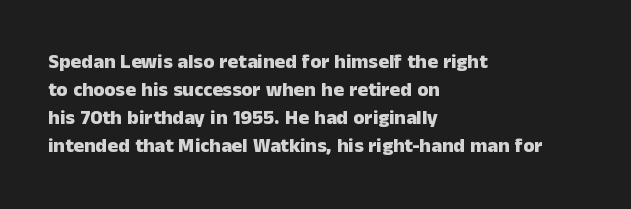
{"italic": "no", "bold": "yes", "underline": "no", "align": "left", "line_spacing": "normal", "line_spacing_ratio": 1.4, "letter_spacing": "normal", "letter_spacing_em": 0.0, "glyph_px": 20}
